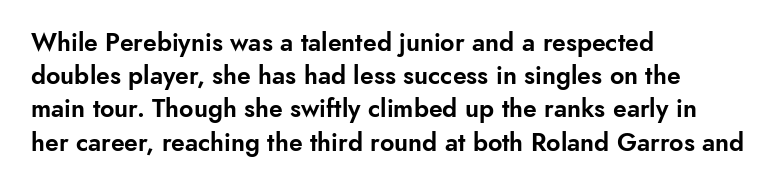
Q: Is the text italic (slanted)? A: No, it is upright.
Q: Is the text underlined? A: No.
Q: How is the paragraph aligned? A: Left-aligned.
Q: Is the spacing between letters normal or unusually wide? A: Normal.
Q: Is the spacing between lines tight, normal or loose? A: Normal.
